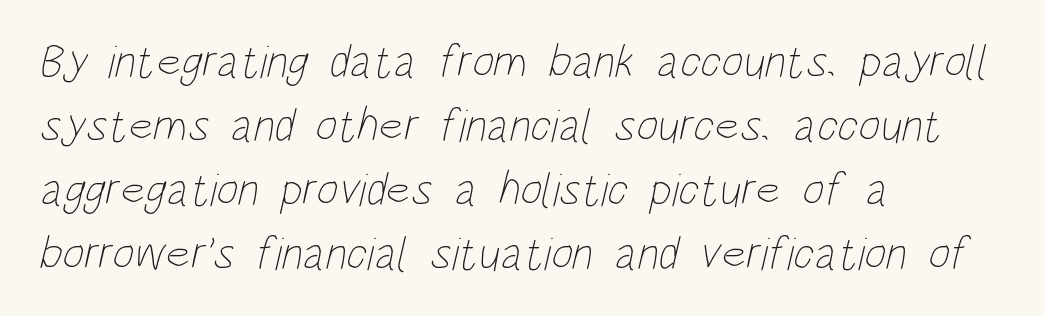
Weight: regular or lighter. Do the characters align in a grid? No, the font is proportional. How are the letters spaced? Ordinarily, with no added tracking. Whoever set this chose a conventional vertical rhythm.
